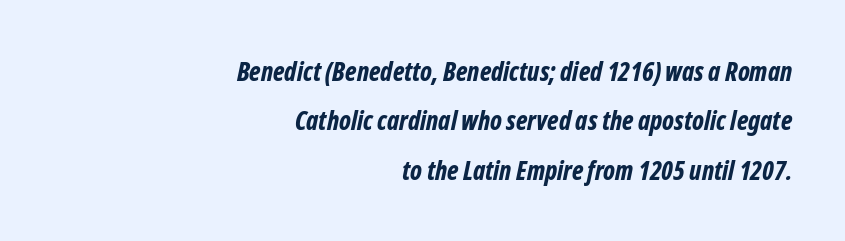
Q: Is the text bold? A: Yes.
Q: Is the text italic (slanted)? A: Yes, it leans right by about 12 degrees.
Q: Is the text underlined? A: No.
Q: How is the paragraph aligned? A: Right-aligned.
Q: Is the spacing between letters normal or unusually wide? A: Normal.
Q: Is the spacing between lines tight, normal or loose? A: Loose.
